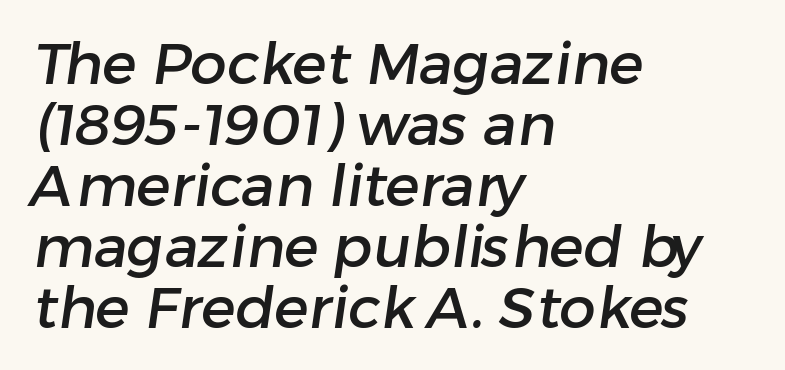
Look at the bottom of the vertical strokes: they stop flat, with no serifs. Very little white space separates one row of letters from the next. Compared with typical body copy, the letter spacing here is the same. This sample has the flowing, uneven cadence of proportional lettering.
